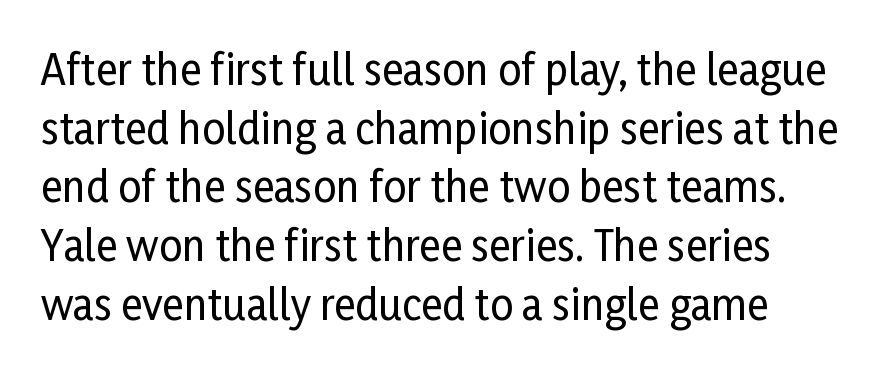
{"serif": "no", "italic": "no", "width": "condensed", "stroke_contrast": "low", "x_height": "medium", "monospaced": "no", "underline": "no", "align": "left", "line_spacing": "normal", "line_spacing_ratio": 1.43, "letter_spacing": "normal", "letter_spacing_em": 0.0, "glyph_px": 41}
